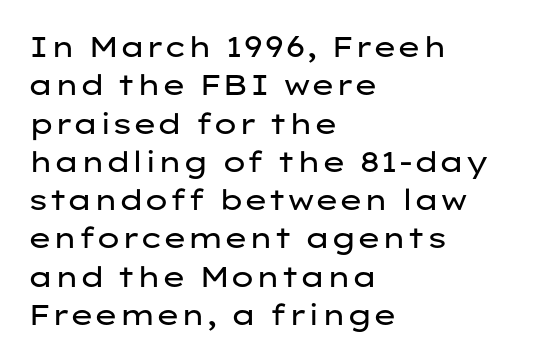
{"serif": "no", "italic": "no", "bold": "no", "weight": "regular", "width": "wide", "stroke_contrast": "low", "x_height": "medium", "monospaced": "no", "underline": "no", "align": "left", "line_spacing": "normal", "line_spacing_ratio": 1.32, "letter_spacing": "normal", "letter_spacing_em": 0.0, "glyph_px": 29}
